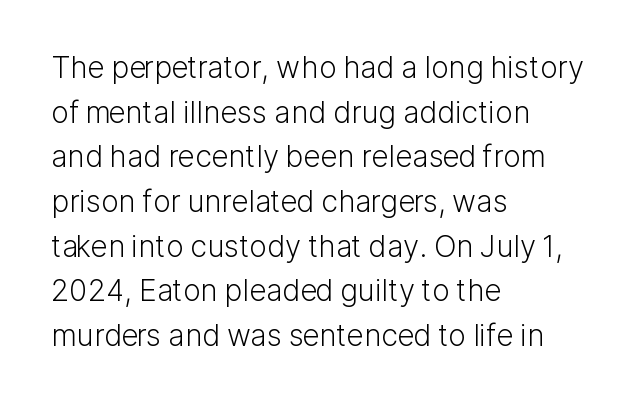
Heaviness? Minimal to ordinary, like unemphasized prose. The text block is weighted toward the left margin, trailing off unevenly rightward. Students, observe: this is what conventionally led text looks like. Italic: no, the glyphs are upright roman.
